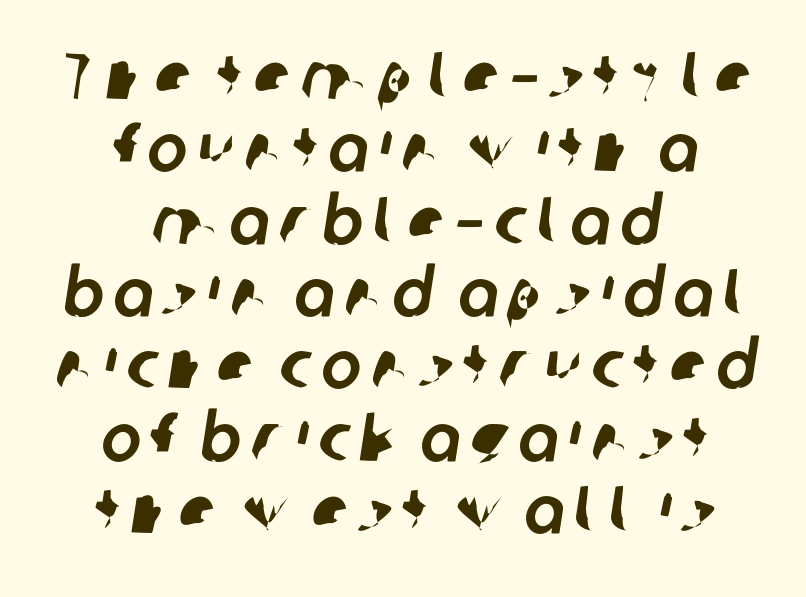
Q: Is the typeface a serif or a sans-serif typeface? A: Sans-serif.
Q: Is the text underlined? A: No.
Q: How is the paragraph aligned? A: Centered.
Q: Is the spacing between lines tight, normal or loose? A: Tight.
Q: Width (condensed, normal, or wide)? A: Normal.
Q: Stroke contrast? A: Low.
Q: x-height? A: Medium.
Q: Monospaced? A: No.
